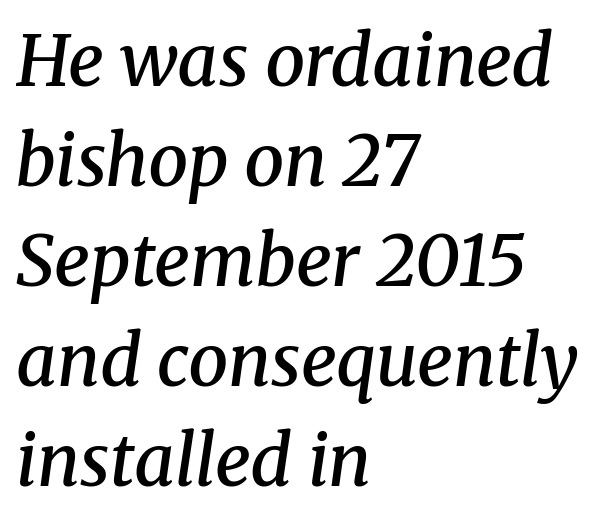
{"serif": "yes", "italic": "yes", "lean": "right", "slant_degrees": 8, "bold": "semi", "weight": "semibold", "width": "normal", "stroke_contrast": "medium", "x_height": "medium", "monospaced": "no", "underline": "no", "align": "left", "line_spacing": "normal", "line_spacing_ratio": 1.41, "letter_spacing": "normal", "letter_spacing_em": 0.0, "glyph_px": 71}
